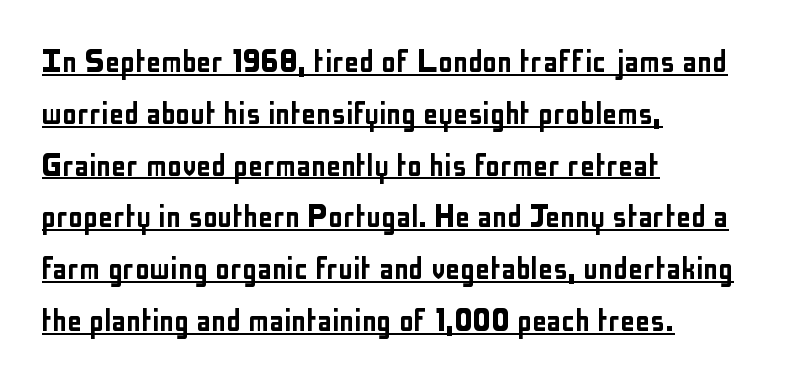
The image shows 37 px condensed sans-serif type, upright; set left-aligned, normal line spacing (1.4x), normal letter spacing, underlined; low stroke contrast and a medium x-height.
